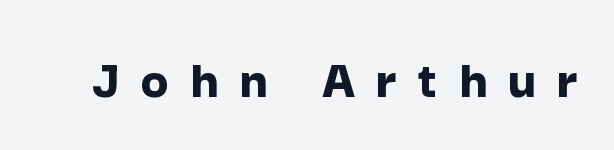
The image shows 57 px bold sans-serif type, upright; set unusually wide letter spacing (+0.37 em), not underlined; low stroke contrast and a medium x-height.
